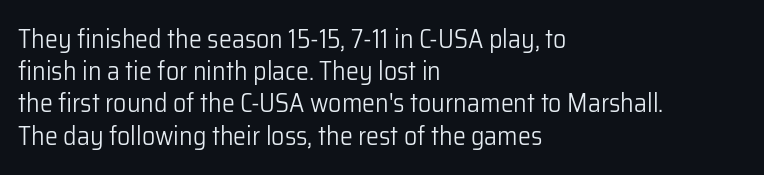
The image shows 26 px text type, upright; set left-aligned, line spacing 1.24x, normal letter spacing, not underlined.
